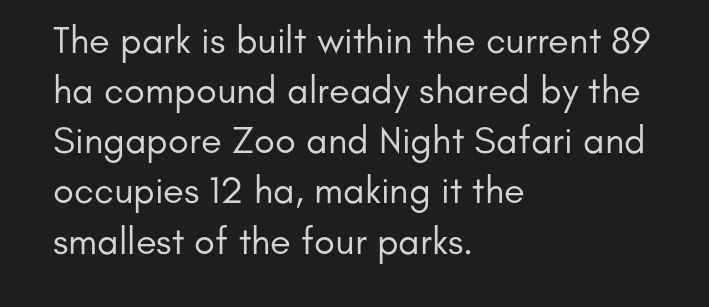
Q: Is the text bold? A: No.
Q: Is the text italic (slanted)? A: No, it is upright.
Q: Is the typeface a serif or a sans-serif typeface? A: Sans-serif.
Q: Is the text underlined? A: No.
Q: How is the paragraph aligned? A: Left-aligned.
Q: Is the spacing between letters normal or unusually wide? A: Normal.
Q: Is the spacing between lines tight, normal or loose? A: Normal.
Q: Width (condensed, normal, or wide)? A: Normal.
Q: Stroke contrast? A: Low.
Q: x-height? A: Small.
Q: Monospaced? A: No.
